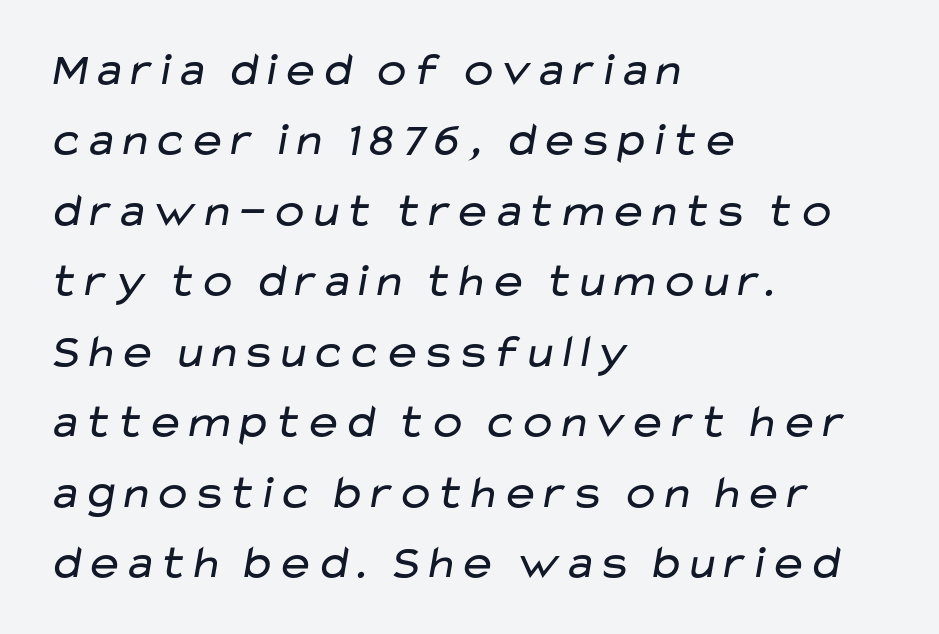
The image shows 47 px regular-weight, wide sans-serif type; set left-aligned, normal line spacing (1.5x), normal letter spacing, not underlined; low stroke contrast and a medium x-height.
